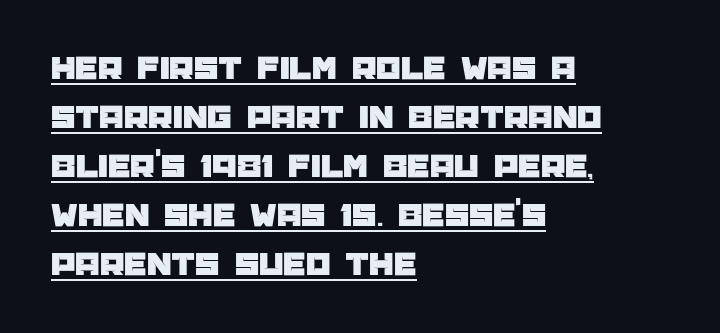
The ragged edge is on the right, which tells us the setting is flush left. Letterform terminals end flat and unadorned throughout the passage. This sample uses an upright cut, with every glyph sitting square on the baseline. This sample keeps an unexceptional amount of space between lines. The glyphs are accompanied by a horizontal stroke just below them.
